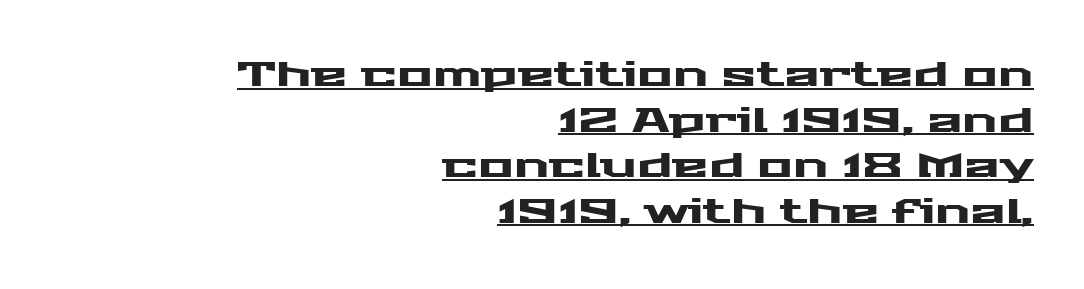
The image shows 33 px wide sans-serif type, upright; set right-aligned, normal line spacing (1.38x), normal letter spacing, underlined; medium stroke contrast and a medium x-height.
